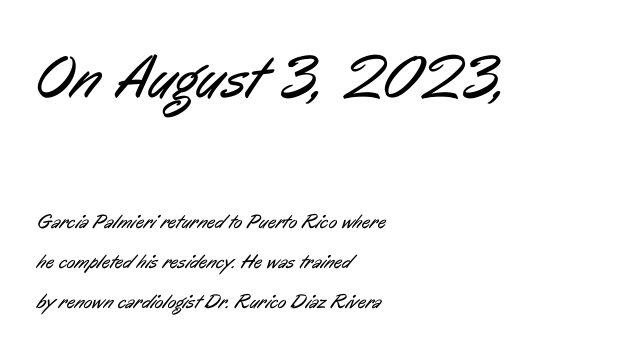
Q: Is the text bold? A: No.
Q: Is the typeface a serif or a sans-serif typeface? A: Sans-serif.
Q: Is the text underlined? A: No.
Q: How is the paragraph aligned? A: Left-aligned.
Q: Is the spacing between letters normal or unusually wide? A: Normal.
Q: Is the spacing between lines tight, normal or loose? A: Loose.
Q: Which block of text is set in a larger size, the first (top) or the second (bottom)? A: The first (top) one.
Q: Width (condensed, normal, or wide)? A: Condensed.
Q: Stroke contrast? A: Low.
Q: x-height? A: Medium.
Q: Monospaced? A: No.
